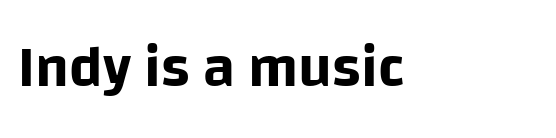
Q: Is the text italic (slanted)? A: No, it is upright.
Q: Is the typeface a serif or a sans-serif typeface? A: Sans-serif.
Q: Is the text underlined? A: No.
Q: How is the paragraph aligned? A: Left-aligned.
Q: Is the spacing between letters normal or unusually wide? A: Normal.
Q: Width (condensed, normal, or wide)? A: Normal.
Q: Stroke contrast? A: Low.
Q: x-height? A: Large.
Q: Monospaced? A: No.
